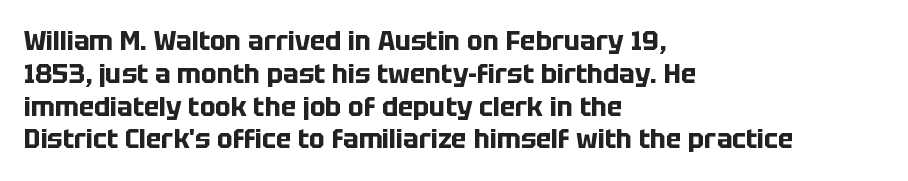
{"italic": "no", "bold": "yes", "underline": "no", "align": "left", "line_spacing": "normal", "line_spacing_ratio": 1.26, "letter_spacing": "normal", "letter_spacing_em": 0.0, "glyph_px": 26}
